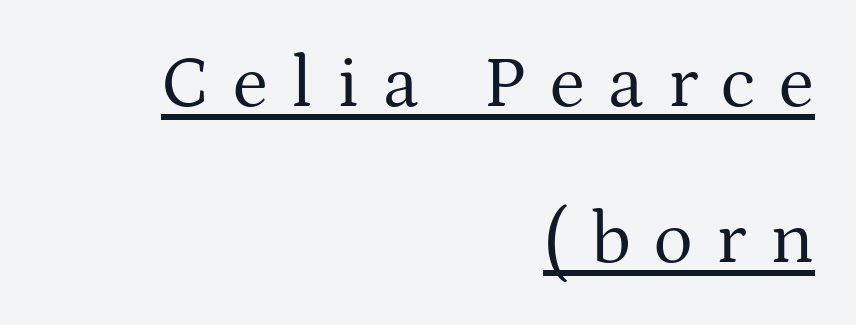
{"serif": "yes", "italic": "no", "bold": "no", "weight": "regular", "width": "normal", "stroke_contrast": "medium", "x_height": "medium", "monospaced": "no", "underline": "yes", "align": "right", "line_spacing": "loose", "line_spacing_ratio": 2.11, "letter_spacing": "wide", "letter_spacing_em": 0.32, "glyph_px": 74}
